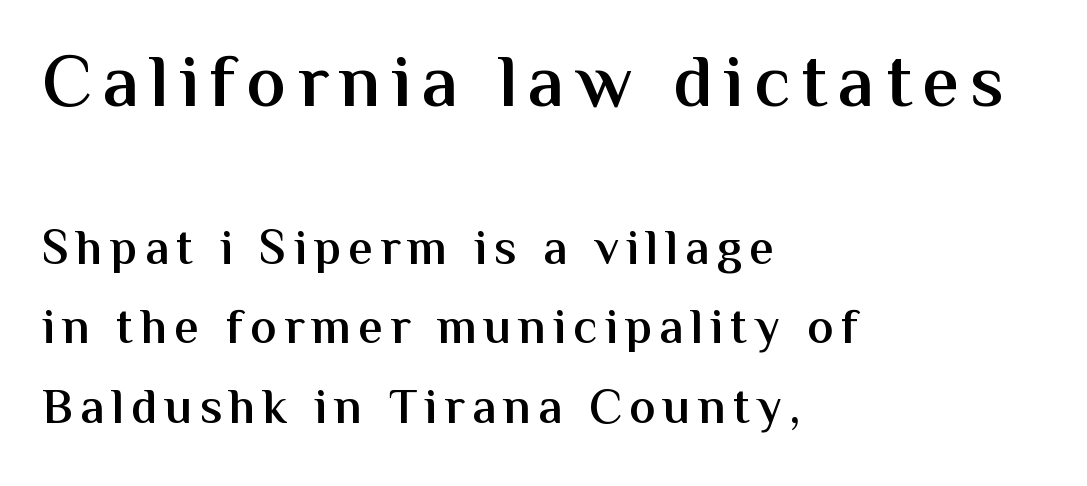
Each line starts at the same left margin while the right side varies. Letters rest on an invisible, unmarked baseline. Varying glyph widths throughout — classic text-font behaviour. Whoever set this made the first block the dominant, larger element. The glyphs in this specimen are sans serif. A roman cut, with each character standing at attention.
